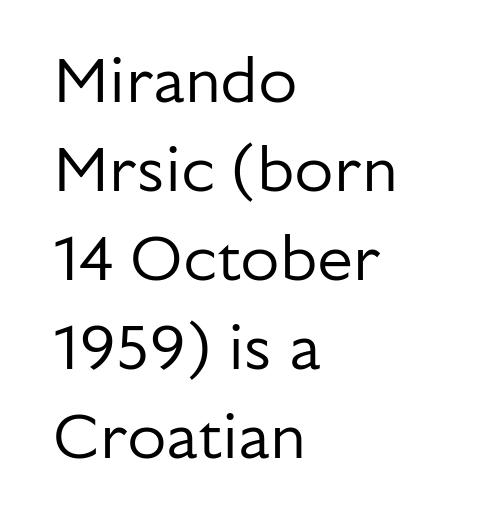
Q: Is the text bold? A: No.
Q: Is the text italic (slanted)? A: No, it is upright.
Q: Is the typeface a serif or a sans-serif typeface? A: Sans-serif.
Q: Is the text underlined? A: No.
Q: How is the paragraph aligned? A: Left-aligned.
Q: Is the spacing between letters normal or unusually wide? A: Normal.
Q: Is the spacing between lines tight, normal or loose? A: Normal.
Q: Width (condensed, normal, or wide)? A: Normal.
Q: Stroke contrast? A: Low.
Q: x-height? A: Medium.
Q: Monospaced? A: No.
